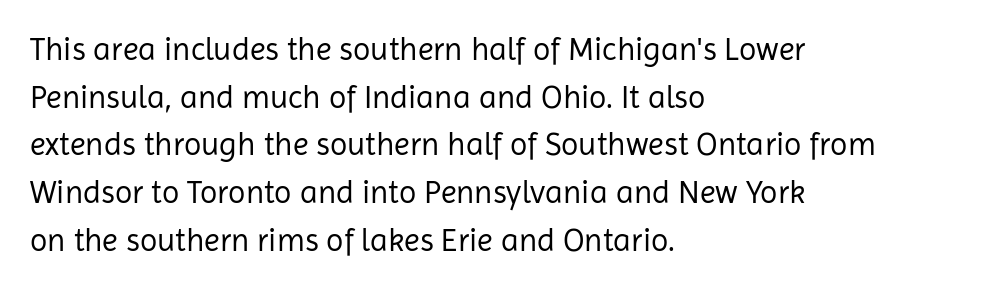
Font category for this specimen: sans-serif. Compared with a centered layout, this one pins lines to the left instead. On a weight scale, this lands at 450 or below. Descenders hang freely into open space.
